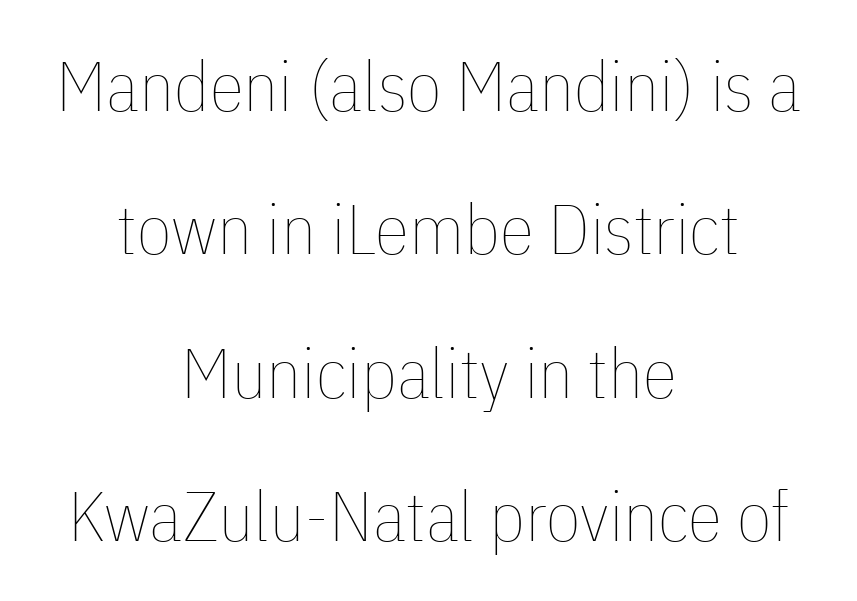
{"italic": "no", "bold": "no", "weight": "thin", "width": "condensed", "stroke_contrast": "low", "x_height": "medium", "monospaced": "no", "underline": "no", "align": "center", "line_spacing": "loose", "line_spacing_ratio": 2.05, "letter_spacing": "normal", "letter_spacing_em": 0.0, "glyph_px": 70}
